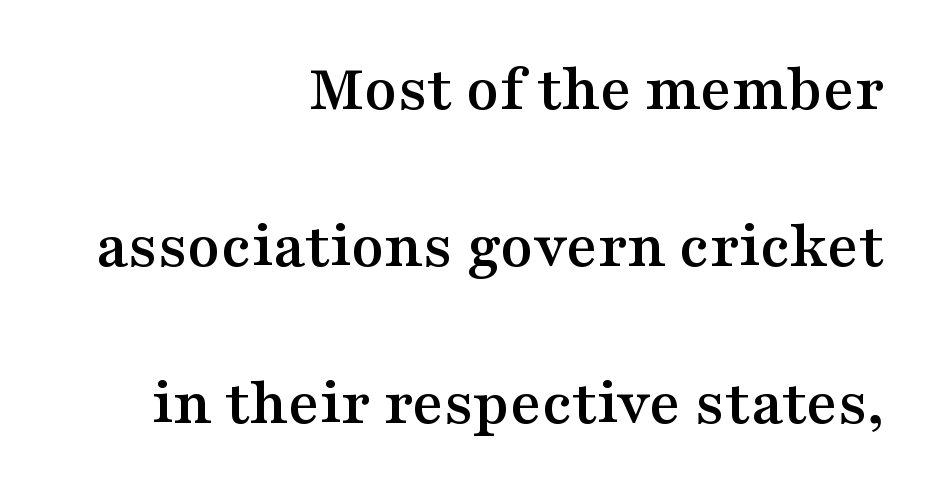
Q: Is the text italic (slanted)? A: No, it is upright.
Q: Is the typeface a serif or a sans-serif typeface? A: Serif.
Q: Is the text underlined? A: No.
Q: How is the paragraph aligned? A: Right-aligned.
Q: Is the spacing between letters normal or unusually wide? A: Normal.
Q: Is the spacing between lines tight, normal or loose? A: Loose.
Q: Width (condensed, normal, or wide)? A: Wide.
Q: Stroke contrast? A: Medium.
Q: x-height? A: Medium.
Q: Monospaced? A: No.
